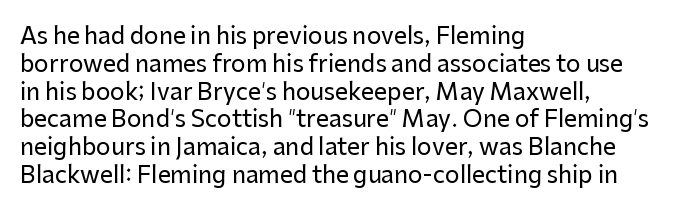
{"italic": "no", "underline": "no", "align": "left", "line_spacing_ratio": 1.21, "letter_spacing": "normal", "letter_spacing_em": 0.0, "glyph_px": 23}
